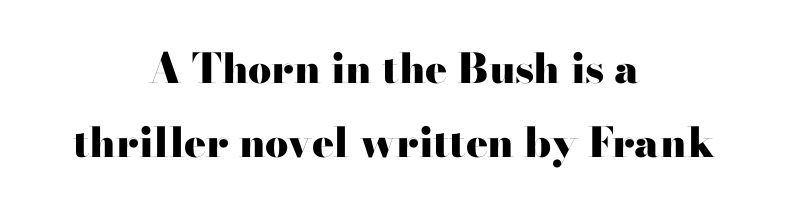
A typesetter would call this zero additional tracking. Just letters on the line, the space beneath them empty. This sample has the flowing, uneven cadence of proportional lettering. A roman cut, with each character standing at attention. Strong, thick strokes mark this as bold type.
